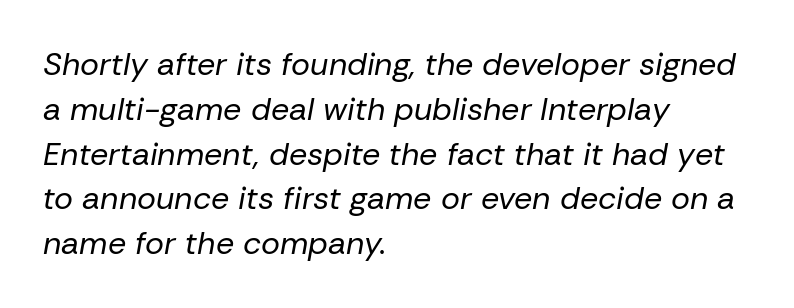
{"italic": "yes", "lean": "right", "slant_degrees": 10, "bold": "no", "weight": "regular", "width": "normal", "stroke_contrast": "low", "x_height": "medium", "monospaced": "no", "underline": "no", "align": "left", "line_spacing": "normal", "line_spacing_ratio": 1.4, "letter_spacing": "normal", "letter_spacing_em": 0.0, "glyph_px": 32}
